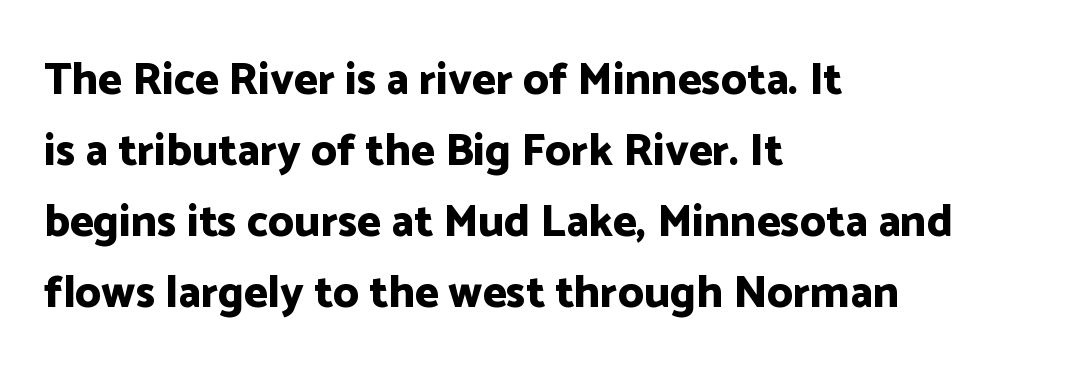
The image shows 45 px bold sans-serif type, upright; set left-aligned, normal line spacing (1.58x), normal letter spacing, not underlined; low stroke contrast and a medium x-height.
